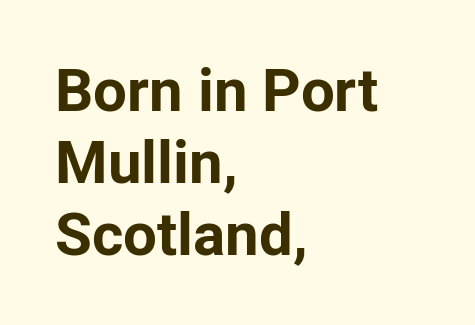
{"serif": "no", "italic": "no", "bold": "yes", "weight": "bold", "width": "normal", "stroke_contrast": "low", "x_height": "medium", "monospaced": "no", "underline": "no", "align": "left", "line_spacing_ratio": 1.2, "letter_spacing": "normal", "letter_spacing_em": 0.0, "glyph_px": 60}
